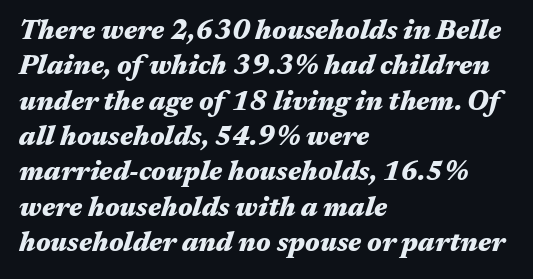
{"italic": "yes", "lean": "right", "slant_degrees": 17, "bold": "yes", "underline": "no", "align": "left", "line_spacing": "normal", "line_spacing_ratio": 1.31, "letter_spacing": "normal", "letter_spacing_em": 0.0, "glyph_px": 27}
